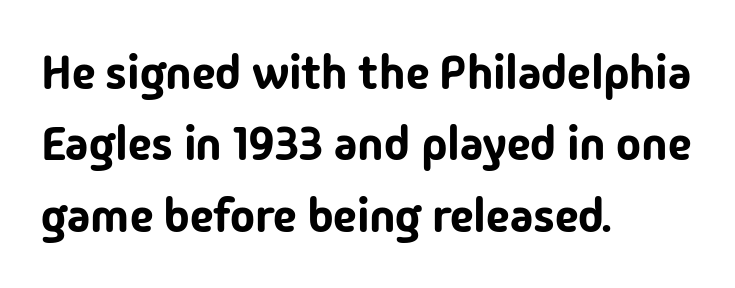
Posture: straight, roman, zero tilt. Reading down the column, the eye jumps a familiar distance to each next line. The compositor pushed each line to the left boundary. Underlining? Definitely not there.
